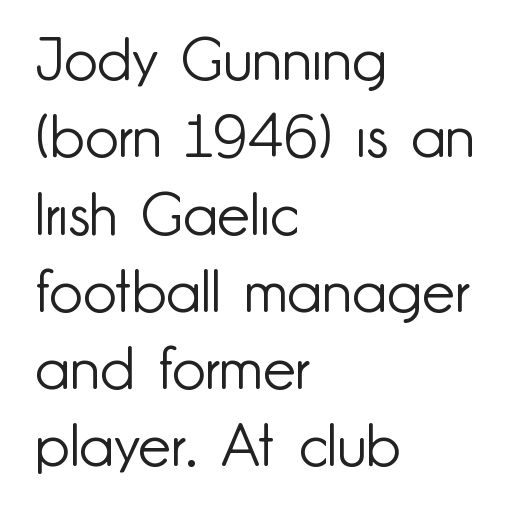
{"serif": "no", "italic": "no", "bold": "no", "weight": "light", "width": "normal", "stroke_contrast": "low", "x_height": "small", "monospaced": "no", "underline": "no", "align": "left", "line_spacing": "normal", "line_spacing_ratio": 1.31, "letter_spacing": "normal", "letter_spacing_em": 0.0, "glyph_px": 59}
